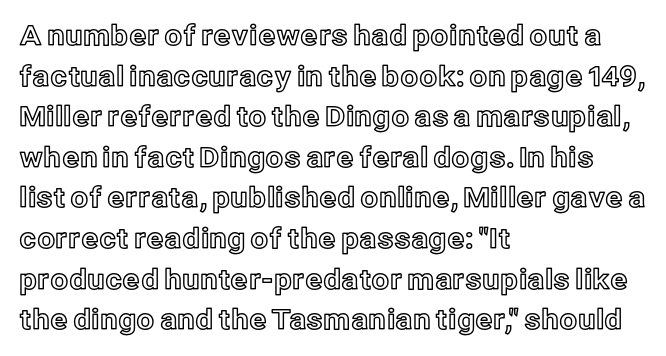
Do the letters lean? They stand straight. The letterforms sit shoulder to shoulder at normal distance. Only glyphs here, with clear space below each row. Reading down the block, your eye returns to a fixed left position each line. The passage shown is typed in a proportional face where columns would drift. Rows of type keep a routine distance in the vertical direction.
